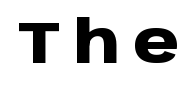
Rule under the text: the space is simply empty. A typesetter would mark this as roman, not italic. Summary of weight: heavy, a full bold. I'd call this a sans setting — the letters go barefoot. The letters are spread apart with noticeably loose tracking. Proportional: the letters do not fall into vertical columns.
